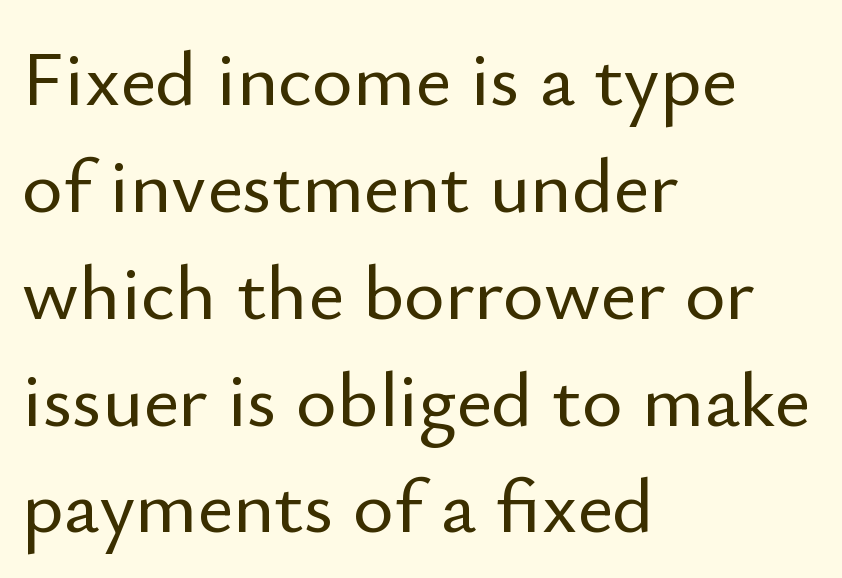
Q: Is the text italic (slanted)? A: No, it is upright.
Q: Is the typeface a serif or a sans-serif typeface? A: Sans-serif.
Q: Is the text underlined? A: No.
Q: How is the paragraph aligned? A: Left-aligned.
Q: Is the spacing between letters normal or unusually wide? A: Normal.
Q: Is the spacing between lines tight, normal or loose? A: Normal.
Q: Width (condensed, normal, or wide)? A: Normal.
Q: Stroke contrast? A: Low.
Q: x-height? A: Small.
Q: Monospaced? A: No.
